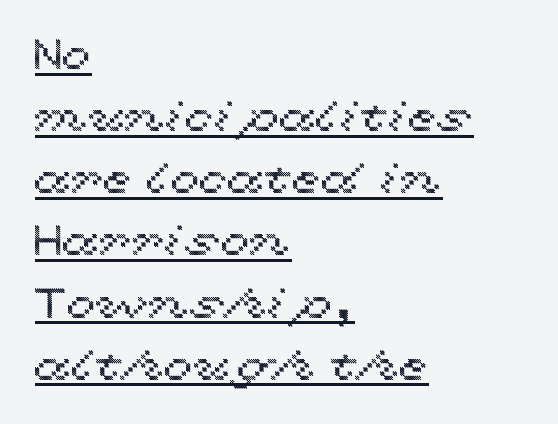
Q: Is the text italic (slanted)? A: Yes.
Q: Is the text underlined? A: Yes.
Q: How is the paragraph aligned? A: Left-aligned.
Q: Is the spacing between letters normal or unusually wide? A: Normal.
Q: Is the spacing between lines tight, normal or loose? A: Normal.
Q: Width (condensed, normal, or wide)? A: Wide.
Q: x-height? A: Medium.
Q: Monospaced? A: No.
